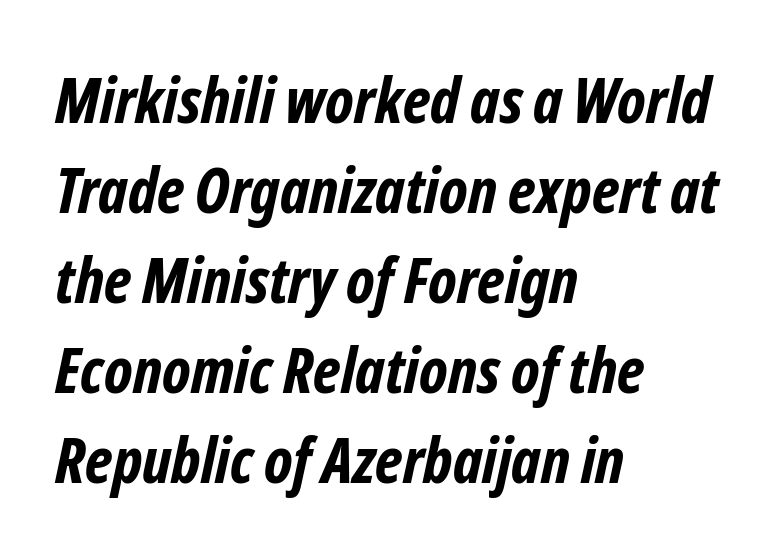
Weight: bold. The paragraph has a hard left edge and a soft right edge. Do the characters align in a grid? No, the font is proportional. Any mark beneath the type? The region is blank. Interline gaps are of average width in this sample. A typesetter would label this face a sans.
